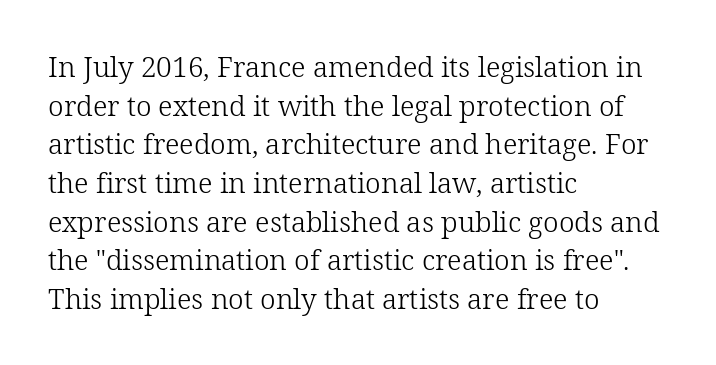
{"serif": "yes", "italic": "no", "bold": "no", "weight": "light", "width": "normal", "stroke_contrast": "low", "x_height": "medium", "monospaced": "no", "underline": "no", "align": "left", "line_spacing": "normal", "line_spacing_ratio": 1.38, "letter_spacing": "normal", "letter_spacing_em": 0.0, "glyph_px": 28}
